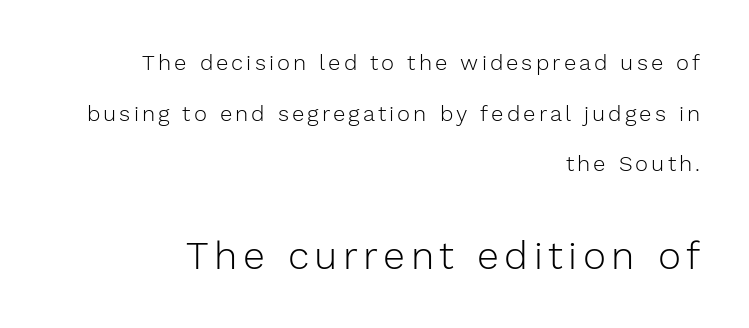
Note the varied advance widths — an 'i' is clearly narrower than an 'm'. Decoration check: the copy has no underline. Quick note: not italic, upright. The letters in the lower block stand taller than those in the block above. This rendering uses right alignment, leaving the left contour irregular. In terms of leading, this rendering errs on the spacious side.
